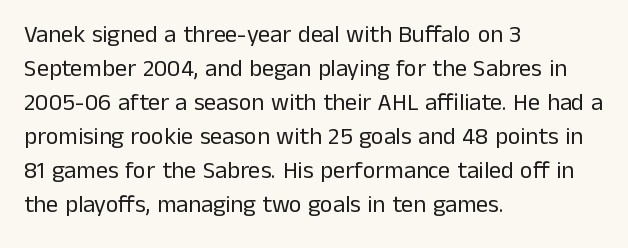
The image shows 24 px text type, upright; set left-aligned, normal line spacing (1.42x), normal letter spacing, not underlined.
